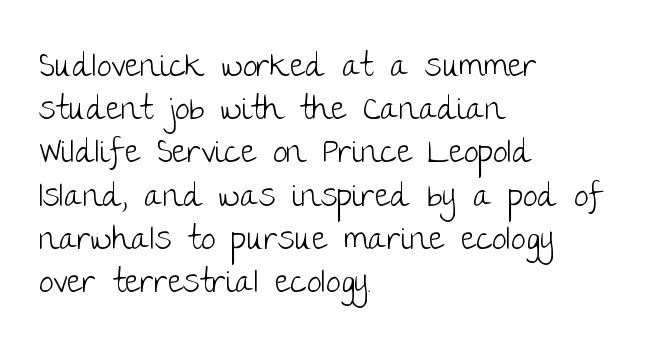
Q: Is the text bold? A: No.
Q: Is the text italic (slanted)? A: No, it is upright.
Q: Is the typeface a serif or a sans-serif typeface? A: Sans-serif.
Q: Is the text underlined? A: No.
Q: How is the paragraph aligned? A: Left-aligned.
Q: Is the spacing between letters normal or unusually wide? A: Normal.
Q: Is the spacing between lines tight, normal or loose? A: Normal.
Q: Width (condensed, normal, or wide)? A: Normal.
Q: Stroke contrast? A: Low.
Q: x-height? A: Large.
Q: Monospaced? A: No.
